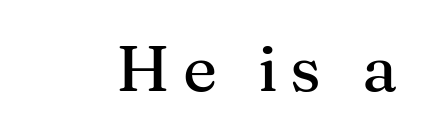
{"serif": "yes", "italic": "no", "width": "normal", "stroke_contrast": "medium", "x_height": "medium", "monospaced": "no", "underline": "no", "letter_spacing": "wide", "letter_spacing_em": 0.2, "glyph_px": 65}
